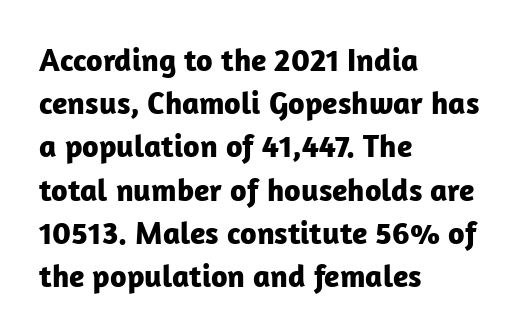
The image shows 32 px bold sans-serif type, upright; set left-aligned, normal line spacing (1.35x), normal letter spacing, not underlined; low stroke contrast and a medium x-height.
